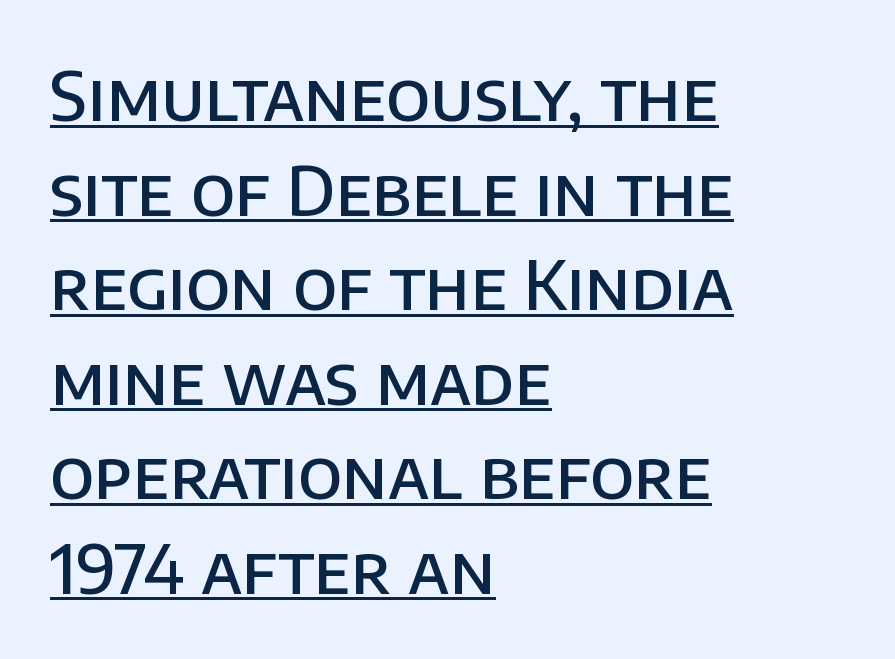
{"serif": "no", "italic": "no", "bold": "semi", "weight": "semibold", "width": "normal", "stroke_contrast": "low", "x_height": "large", "monospaced": "no", "underline": "yes", "align": "left", "line_spacing": "normal", "line_spacing_ratio": 1.39, "letter_spacing": "normal", "letter_spacing_em": 0.0, "glyph_px": 68}
